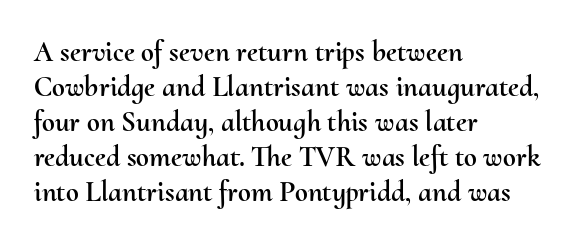
The image shows 29 px text type, upright; set left-aligned, line spacing 1.21x, normal letter spacing, not underlined; medium stroke contrast and a small x-height.
